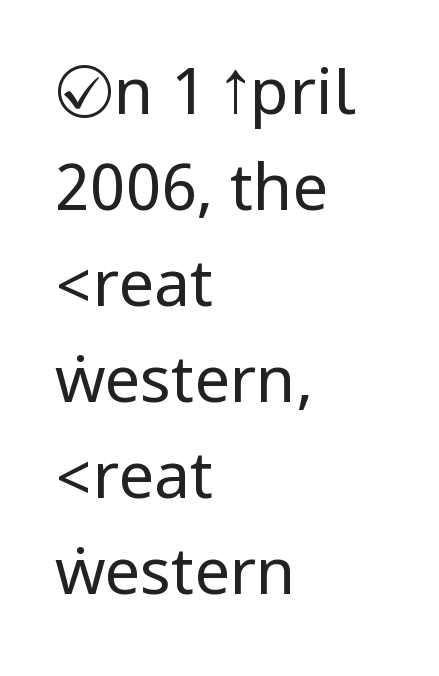
Q: Is the text bold? A: No.
Q: Is the text italic (slanted)? A: No, it is upright.
Q: Is the typeface a serif or a sans-serif typeface? A: Sans-serif.
Q: Is the text underlined? A: No.
Q: How is the paragraph aligned? A: Left-aligned.
Q: Is the spacing between letters normal or unusually wide? A: Normal.
Q: Is the spacing between lines tight, normal or loose? A: Normal.
Q: Width (condensed, normal, or wide)? A: Condensed.
Q: Stroke contrast? A: Low.
